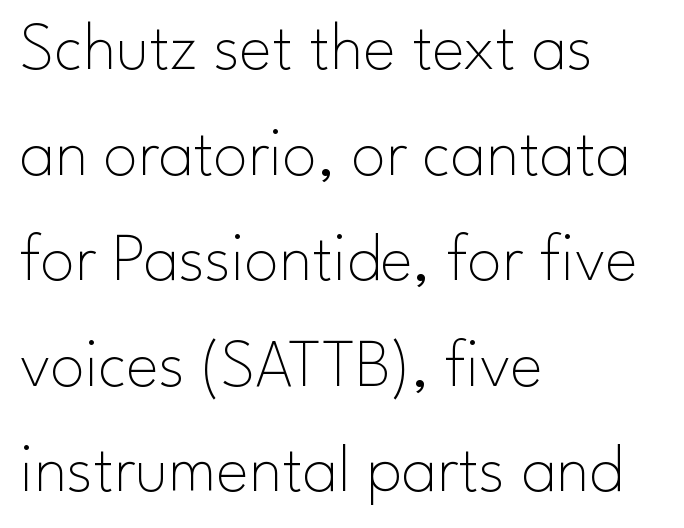
{"serif": "no", "italic": "no", "bold": "no", "weight": "thin", "width": "normal", "stroke_contrast": "low", "x_height": "small", "monospaced": "no", "underline": "no", "align": "left", "line_spacing": "normal", "line_spacing_ratio": 1.53, "letter_spacing": "normal", "letter_spacing_em": 0.0, "glyph_px": 69}
